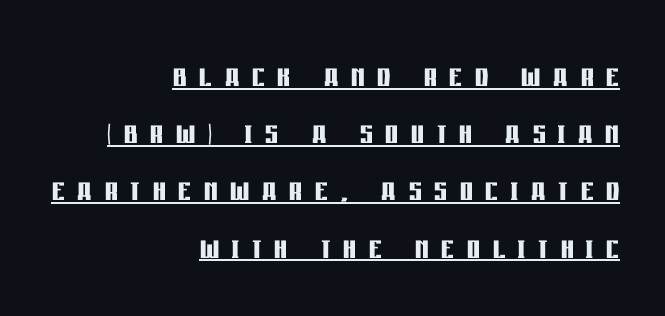
{"serif": "no", "italic": "no", "bold": "yes", "weight": "semibold", "width": "condensed", "stroke_contrast": "low", "x_height": "large", "monospaced": "no", "underline": "yes", "align": "right", "line_spacing": "normal", "line_spacing_ratio": 1.43, "letter_spacing": "wide", "letter_spacing_em": 0.32, "glyph_px": 40}
